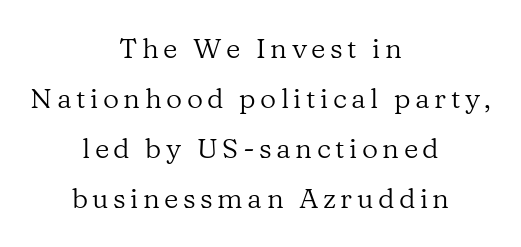
The letters advance in unequal steps, a hallmark of proportional type. Unlike a clean sans, this face finishes its strokes with serifs. Is there any slant? The stems are plumb. The setting favours the middle, as headings and verse often do.
